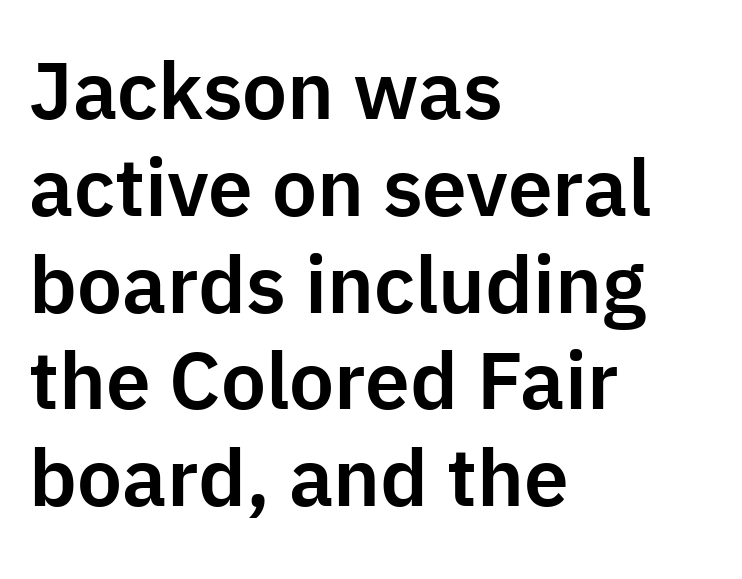
The image shows 80 px sans-serif type, upright; set left-aligned, line spacing 1.21x, normal letter spacing, not underlined; low stroke contrast and a medium x-height.
